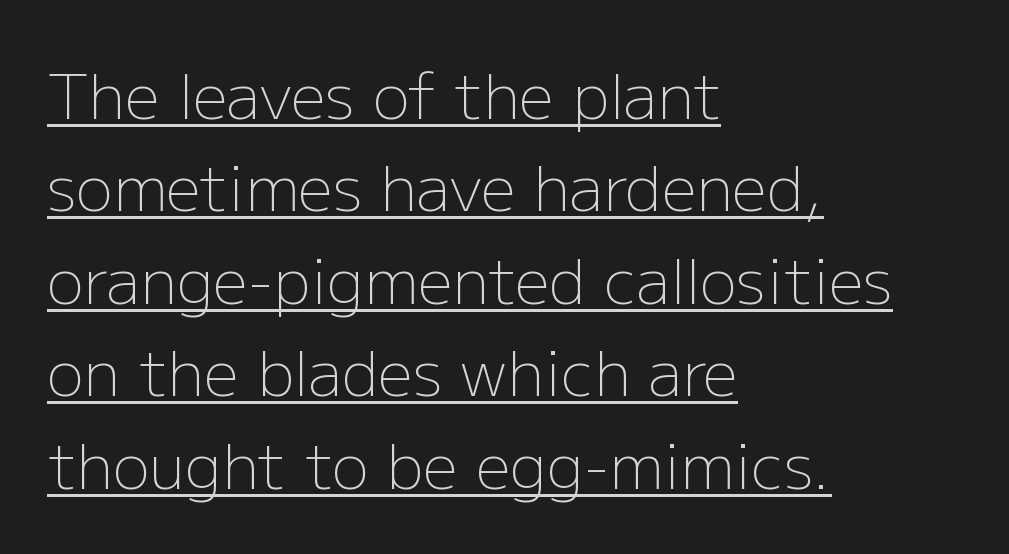
Q: Is the text bold? A: No.
Q: Is the text italic (slanted)? A: No, it is upright.
Q: Is the typeface a serif or a sans-serif typeface? A: Sans-serif.
Q: Is the text underlined? A: Yes.
Q: How is the paragraph aligned? A: Left-aligned.
Q: Is the spacing between letters normal or unusually wide? A: Normal.
Q: Is the spacing between lines tight, normal or loose? A: Normal.
Q: Width (condensed, normal, or wide)? A: Normal.
Q: Stroke contrast? A: Low.
Q: x-height? A: Medium.
Q: Monospaced? A: No.
